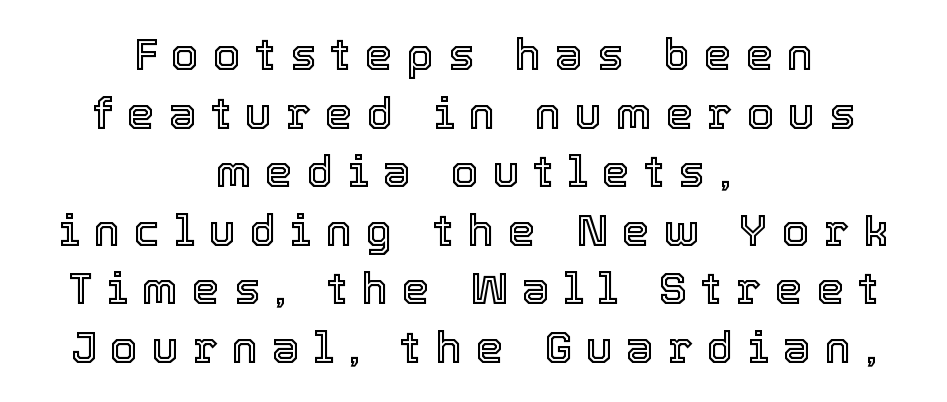
Q: Is the text italic (slanted)? A: No, it is upright.
Q: Is the text underlined? A: No.
Q: How is the paragraph aligned? A: Centered.
Q: Is the spacing between letters normal or unusually wide? A: Unusually wide.
Q: Is the spacing between lines tight, normal or loose? A: Normal.
Q: Width (condensed, normal, or wide)? A: Normal.
Q: x-height? A: Medium.
Q: Monospaced? A: No.
